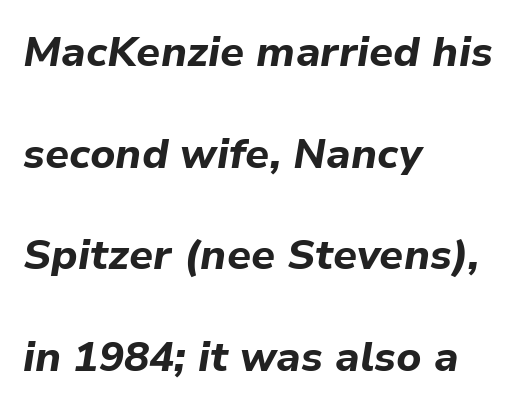
Q: Is the text bold? A: Yes.
Q: Is the text italic (slanted)? A: Yes, it leans right by about 9 degrees.
Q: Is the text underlined? A: No.
Q: How is the paragraph aligned? A: Left-aligned.
Q: Is the spacing between letters normal or unusually wide? A: Normal.
Q: Is the spacing between lines tight, normal or loose? A: Loose.
Q: Width (condensed, normal, or wide)? A: Normal.
Q: Stroke contrast? A: Low.
Q: x-height? A: Medium.
Q: Monospaced? A: No.
